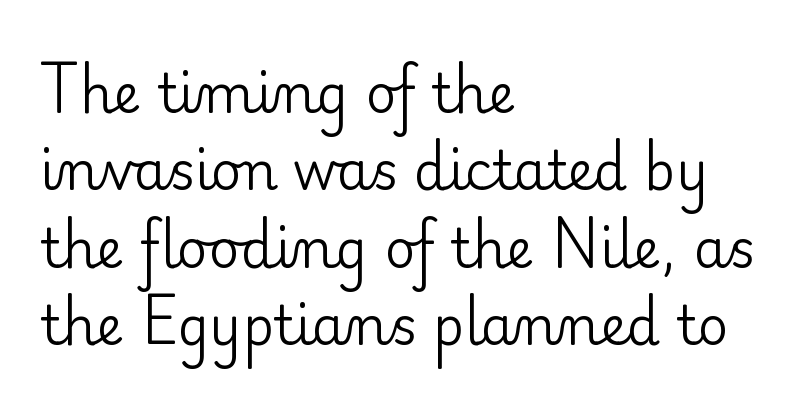
Q: Is the text bold? A: No.
Q: Is the text italic (slanted)? A: No, it is upright.
Q: Is the typeface a serif or a sans-serif typeface? A: Serif.
Q: Is the text underlined? A: No.
Q: How is the paragraph aligned? A: Left-aligned.
Q: Is the spacing between letters normal or unusually wide? A: Normal.
Q: Is the spacing between lines tight, normal or loose? A: Normal.
Q: Width (condensed, normal, or wide)? A: Normal.
Q: Stroke contrast? A: Low.
Q: x-height? A: Small.
Q: Monospaced? A: No.
